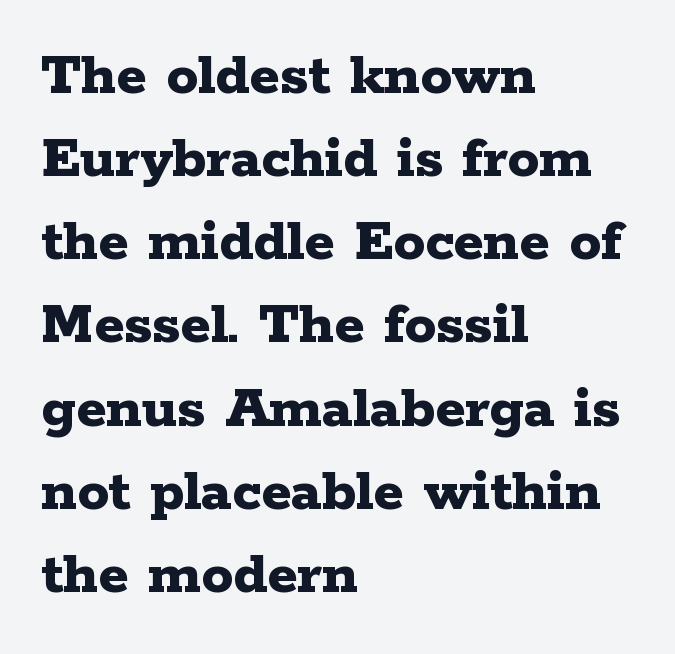
The rendering uses a bold face; every stroke is thick and dark. Looks like regular typesetting: each glyph gets only the width it needs. How would I describe the line gaps? Plain and ordinary. The typeface chosen for these lines features serifs.
